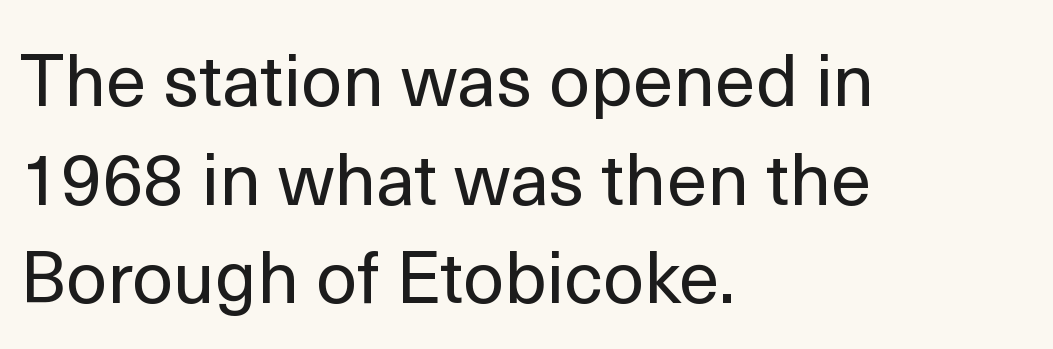
Q: Is the text bold? A: No.
Q: Is the text italic (slanted)? A: No, it is upright.
Q: Is the typeface a serif or a sans-serif typeface? A: Sans-serif.
Q: Is the text underlined? A: No.
Q: How is the paragraph aligned? A: Left-aligned.
Q: Is the spacing between letters normal or unusually wide? A: Normal.
Q: Is the spacing between lines tight, normal or loose? A: Normal.
Q: Width (condensed, normal, or wide)? A: Normal.
Q: x-height? A: Medium.
Q: Monospaced? A: No.
